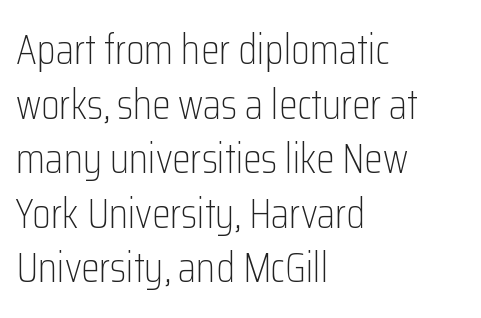
The image shows 42 px light, condensed sans-serif type, upright; set left-aligned, normal line spacing (1.3x), normal letter spacing, not underlined; low stroke contrast and a medium x-height.
